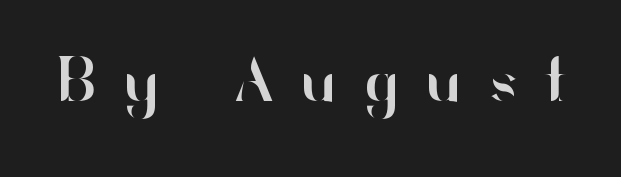
{"serif": "no", "italic": "no", "width": "normal", "stroke_contrast": "high", "x_height": "small", "monospaced": "no", "underline": "no", "letter_spacing": "wide", "letter_spacing_em": 0.43, "glyph_px": 63}
